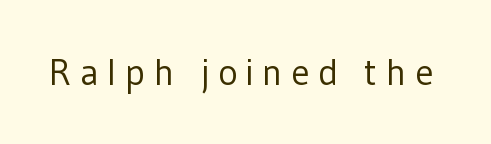
The image shows 37 px regular-weight sans-serif type, upright; set unusually wide letter spacing (+0.23 em), not underlined; low stroke contrast and a medium x-height.
